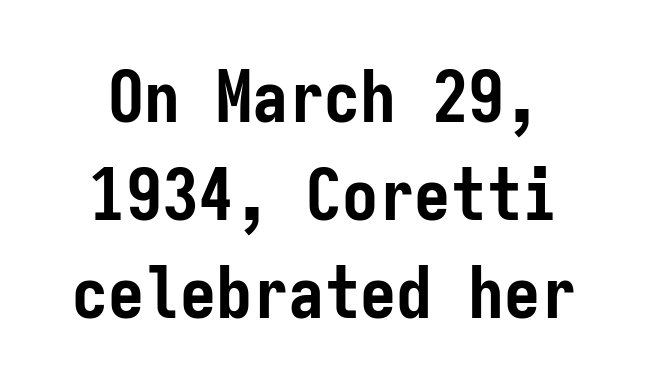
{"serif": "no", "italic": "no", "bold": "yes", "weight": "semibold", "width": "condensed", "stroke_contrast": "low", "x_height": "medium", "monospaced": "yes", "underline": "no", "line_spacing": "normal", "line_spacing_ratio": 1.36, "letter_spacing": "normal", "letter_spacing_em": 0.0, "glyph_px": 72}
